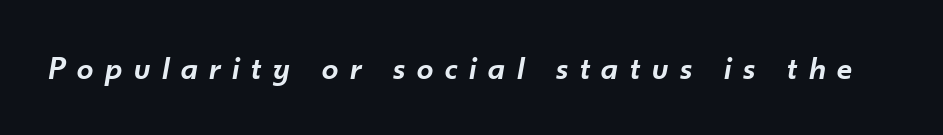
The image shows 33 px semibold type, italic (leaning right); set unusually wide letter spacing (+0.36 em), not underlined; low stroke contrast and a small x-height.
